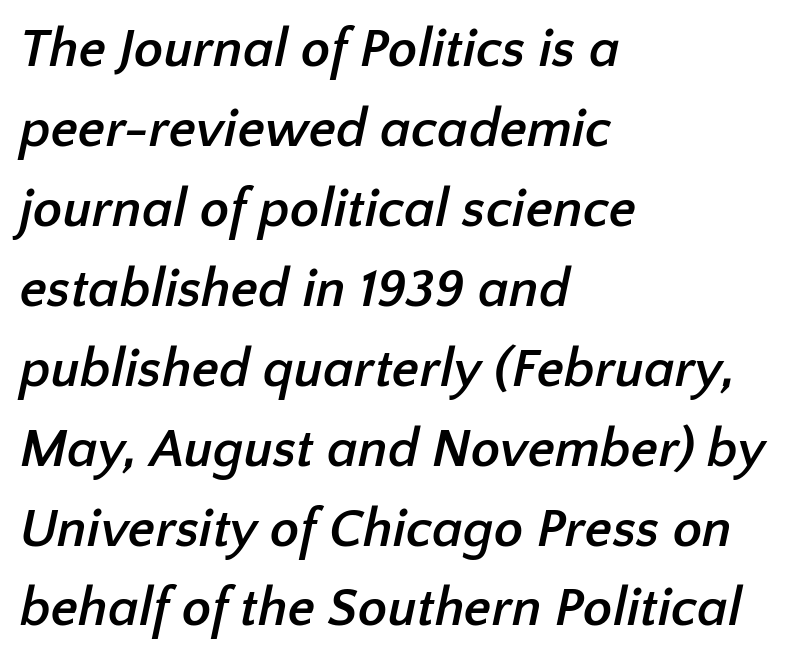
{"serif": "no", "bold": "yes", "weight": "semibold", "width": "normal", "stroke_contrast": "low", "x_height": "medium", "monospaced": "no", "underline": "no", "align": "left", "line_spacing": "normal", "line_spacing_ratio": 1.48, "letter_spacing": "normal", "letter_spacing_em": 0.0, "glyph_px": 54}
